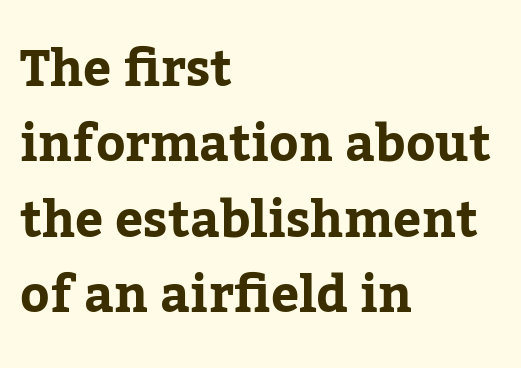
Q: Is the text bold? A: Yes.
Q: Is the text italic (slanted)? A: No, it is upright.
Q: Is the typeface a serif or a sans-serif typeface? A: Serif.
Q: Is the text underlined? A: No.
Q: How is the paragraph aligned? A: Left-aligned.
Q: Is the spacing between letters normal or unusually wide? A: Normal.
Q: Is the spacing between lines tight, normal or loose? A: Normal.
Q: Width (condensed, normal, or wide)? A: Normal.
Q: Stroke contrast? A: Low.
Q: x-height? A: Medium.
Q: Monospaced? A: No.
